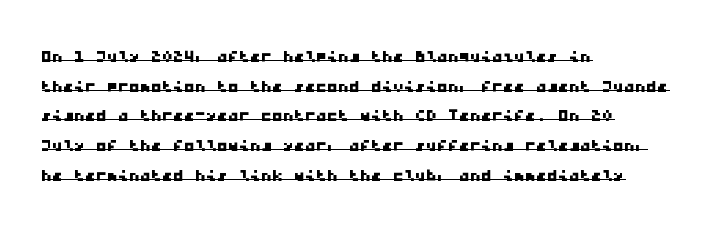
{"underline": "yes", "align": "left", "line_spacing": "normal", "line_spacing_ratio": 1.35, "letter_spacing": "normal", "letter_spacing_em": 0.0, "glyph_px": 22}
